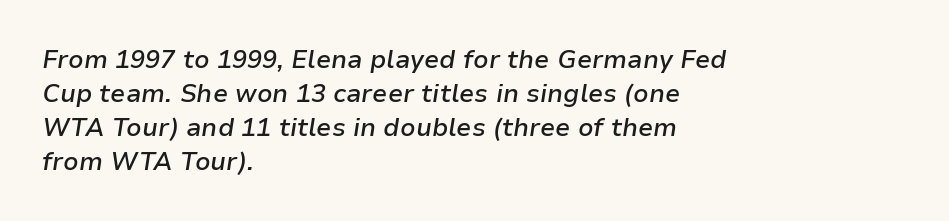
The image shows 25 px text type, italic (leaning right); set left-aligned, normal line spacing (1.36x), normal letter spacing, not underlined.
